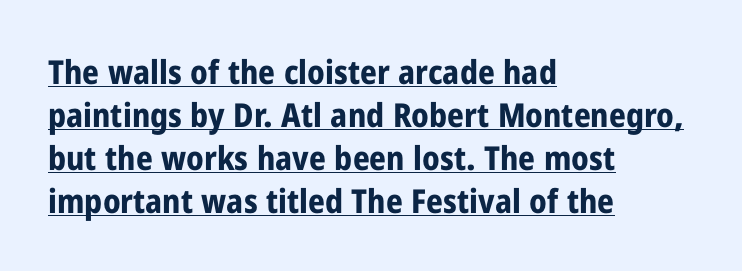
{"serif": "no", "italic": "no", "bold": "yes", "weight": "bold", "width": "condensed", "stroke_contrast": "low", "x_height": "medium", "monospaced": "no", "underline": "yes", "align": "left", "line_spacing": "normal", "line_spacing_ratio": 1.3, "letter_spacing": "normal", "letter_spacing_em": 0.0, "glyph_px": 33}
